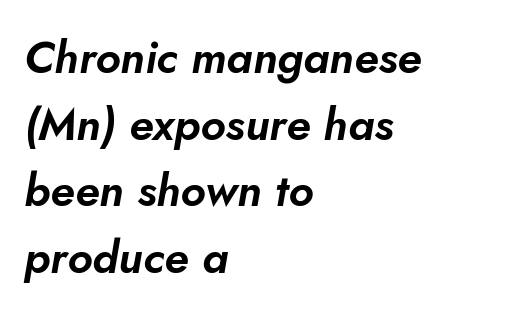
{"italic": "yes", "lean": "right", "slant_degrees": 5, "width": "normal", "stroke_contrast": "low", "x_height": "small", "monospaced": "no", "underline": "no", "align": "left", "line_spacing": "normal", "line_spacing_ratio": 1.48, "letter_spacing": "normal", "letter_spacing_em": 0.0, "glyph_px": 45}
